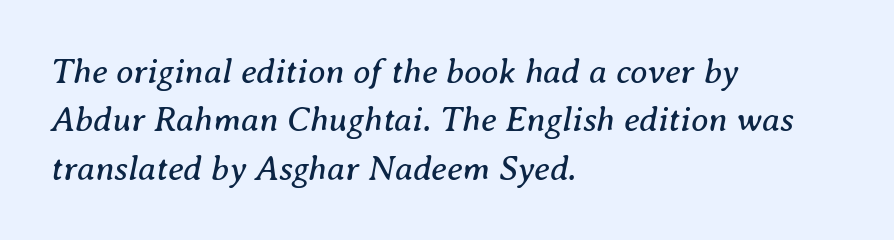
The image shows 35 px regular-weight serif type, italic (leaning right); set left-aligned, normal line spacing (1.38x), normal letter spacing, not underlined; medium stroke contrast and a medium x-height.
